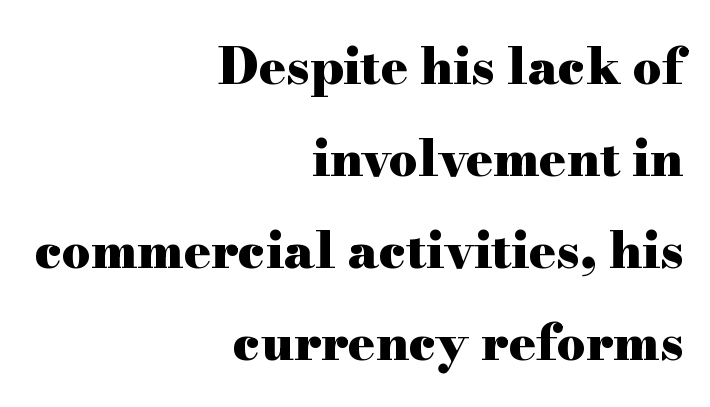
The image shows 50 px heavy, wide serif type, upright; set right-aligned, line spacing 1.84x, normal letter spacing, not underlined; high stroke contrast and a small x-height.
